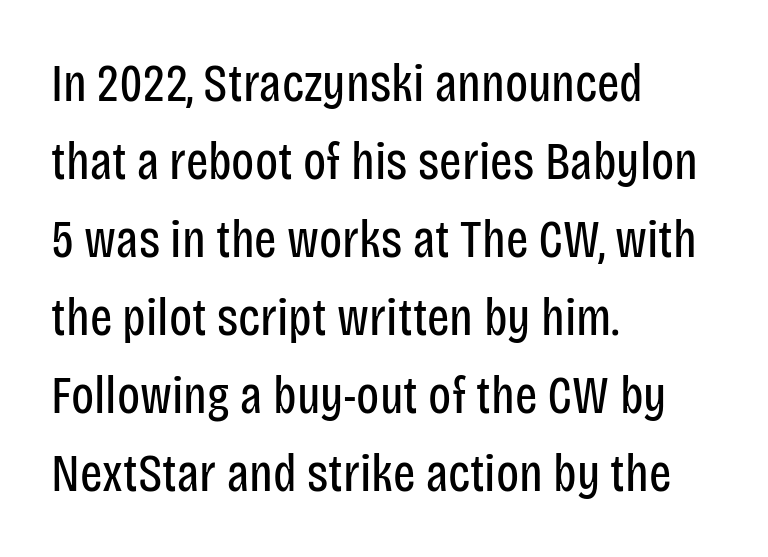
{"serif": "no", "italic": "no", "bold": "no", "weight": "regular", "width": "condensed", "stroke_contrast": "low", "x_height": "large", "monospaced": "no", "underline": "no", "align": "left", "line_spacing": "normal", "line_spacing_ratio": 1.47, "letter_spacing": "normal", "letter_spacing_em": 0.0, "glyph_px": 53}
